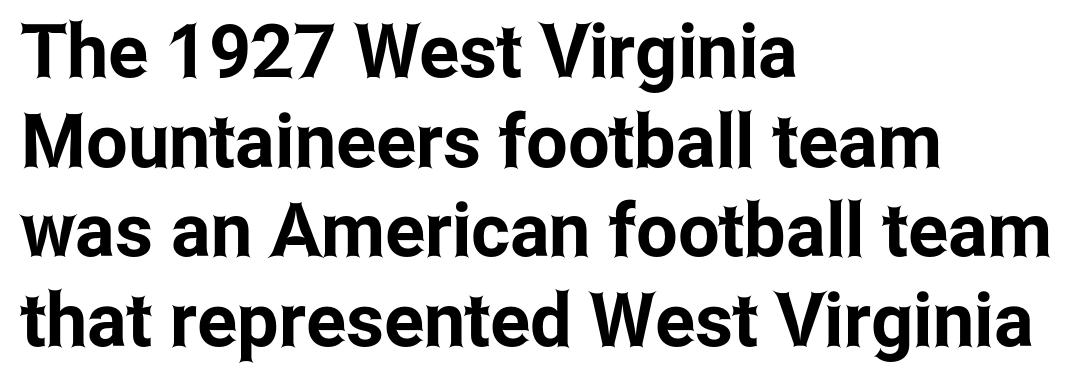
The glyphs in this specimen are sans serif. The lines are quadded left. You could not count columns in this text — the font is proportionally spaced. Any mark beneath the type? The region is blank.
